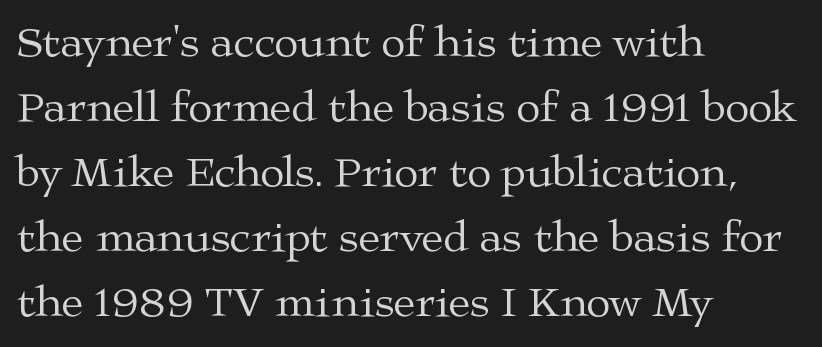
{"serif": "yes", "italic": "no", "bold": "no", "weight": "regular", "width": "wide", "stroke_contrast": "medium", "x_height": "medium", "monospaced": "no", "underline": "no", "align": "left", "line_spacing": "normal", "line_spacing_ratio": 1.48, "letter_spacing": "normal", "letter_spacing_em": 0.0, "glyph_px": 44}
